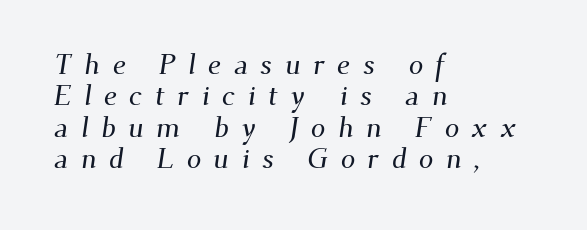
Compared with typical body copy, the letter spacing here is much looser. Line spacing here is tight. These lines are set flush left with a ragged right edge. These lines are composed in type with serifs. The face used here is proportionally spaced, like ordinary book or web type.
